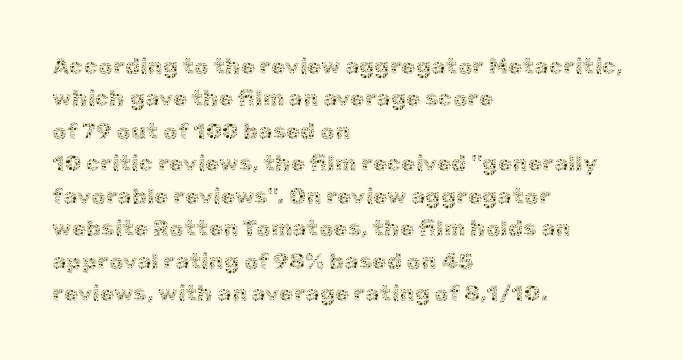
The tracking reads as untouched default to a designer's eye. Layout note: lines flush left. Students, observe: this is what conventionally led text looks like. Underline: absent.
